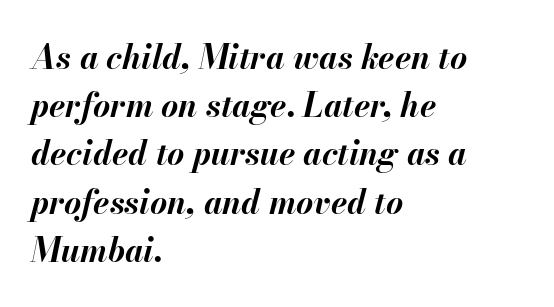
Q: Is the text bold? A: Yes.
Q: Is the text italic (slanted)? A: Yes, it leans right by about 13 degrees.
Q: Is the text underlined? A: No.
Q: How is the paragraph aligned? A: Left-aligned.
Q: Is the spacing between letters normal or unusually wide? A: Normal.
Q: Is the spacing between lines tight, normal or loose? A: Normal.
Q: Width (condensed, normal, or wide)? A: Normal.
Q: Stroke contrast? A: Medium.
Q: x-height? A: Small.
Q: Monospaced? A: No.
